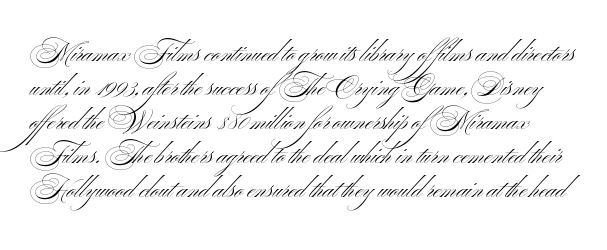
The baseline area is clear. Each new line begins a customary step beneath the previous one. Weight: not bold — regular or lighter.
